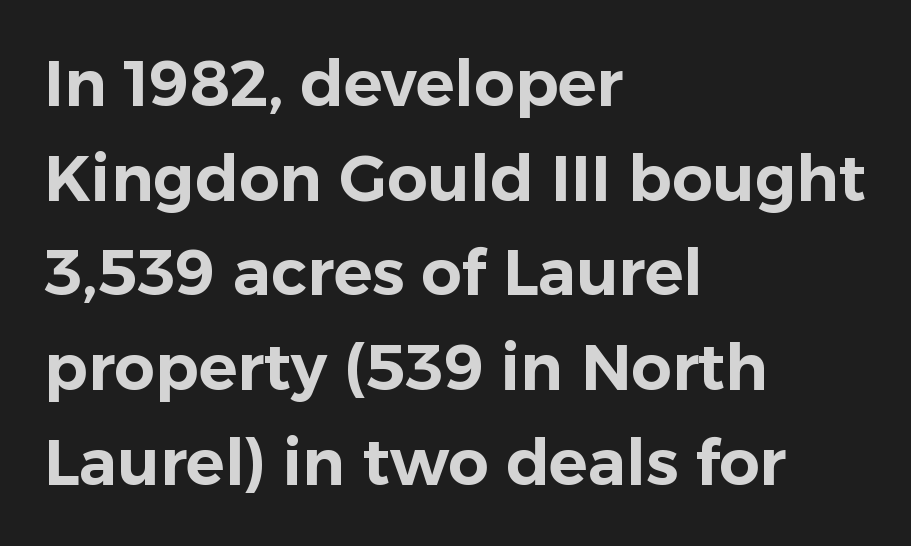
The image shows 64 px sans-serif type, upright; set left-aligned, normal line spacing (1.48x), normal letter spacing, not underlined; low stroke contrast and a medium x-height.
